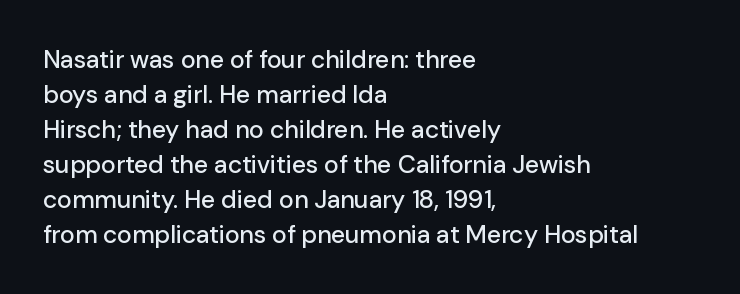
Q: Is the text italic (slanted)? A: No, it is upright.
Q: Is the text underlined? A: No.
Q: How is the paragraph aligned? A: Left-aligned.
Q: Is the spacing between letters normal or unusually wide? A: Normal.
Q: Is the spacing between lines tight, normal or loose? A: Normal.
